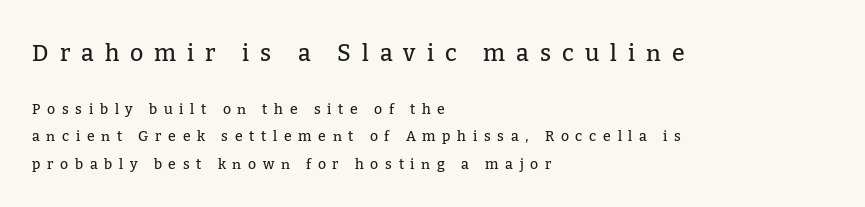
Q: Is the text italic (slanted)? A: No, it is upright.
Q: Is the text underlined? A: No.
Q: How is the paragraph aligned? A: Left-aligned.
Q: Is the spacing between letters normal or unusually wide? A: Unusually wide.
Q: Is the spacing between lines tight, normal or loose? A: Loose.
Q: Which block of text is set in a larger size, the first (top) or the second (bottom)? A: The first (top) one.
